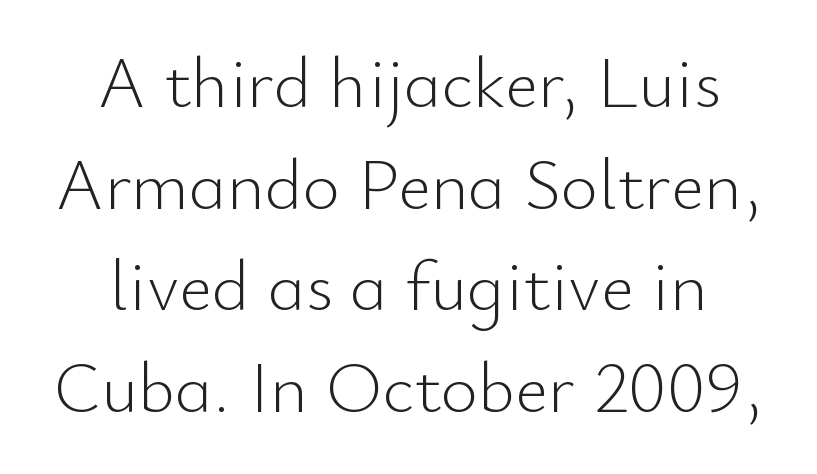
This is roman type, the default non-slanted kind. This sample is center-justified, so both line endings float freely. The font is comparable to plain body text, perhaps lighter. The font family rendered here belongs to the sans-serif group. These lines are rendered in a variable-pitch font.
